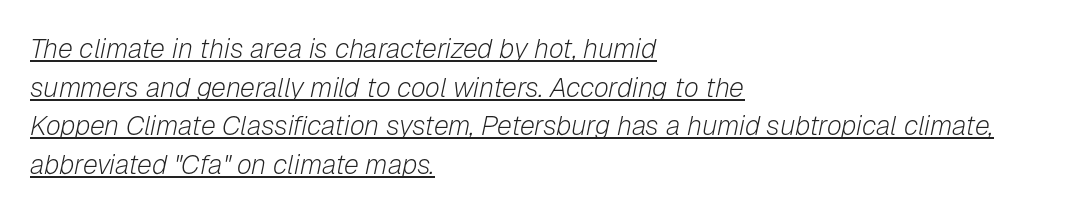
Q: Is the text bold? A: No.
Q: Is the text italic (slanted)? A: Yes, it leans right by about 12 degrees.
Q: Is the text underlined? A: Yes.
Q: How is the paragraph aligned? A: Left-aligned.
Q: Is the spacing between letters normal or unusually wide? A: Normal.
Q: Is the spacing between lines tight, normal or loose? A: Normal.
